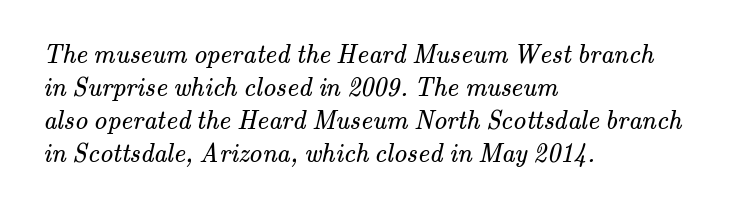
The face looks like a standard text weight, possibly lighter. The typesetter chose a ragged-right arrangement here. Anything drawn beneath the words? Only blank space. The passage shown stacks its lines at a standard gap.
